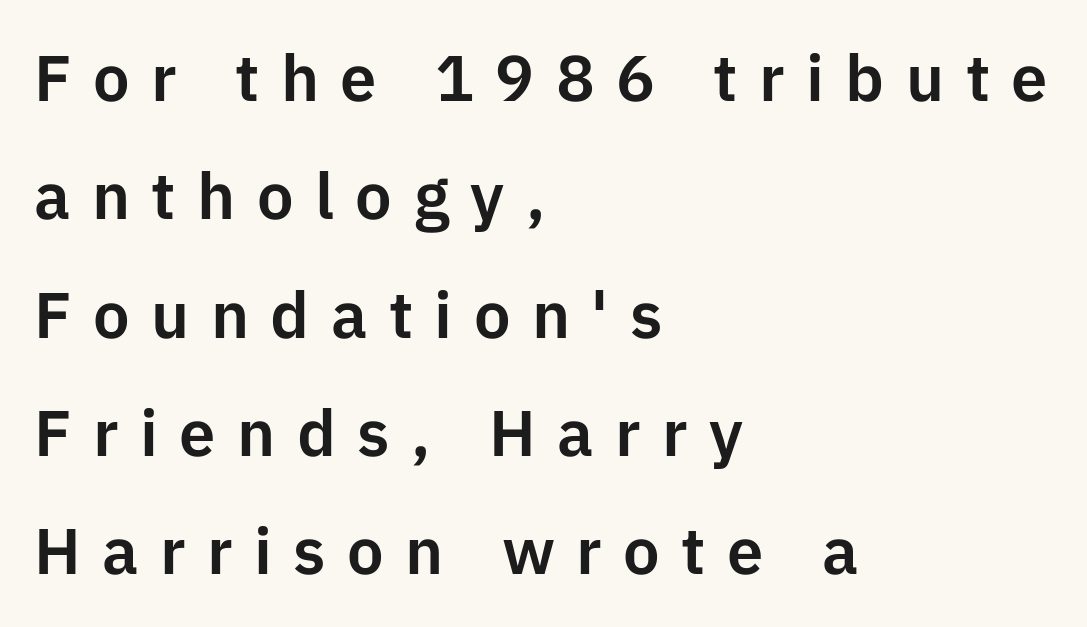
The image shows 65 px sans-serif type, upright; set left-aligned, line spacing 1.82x, unusually wide letter spacing (+0.33 em), not underlined; low stroke contrast and a medium x-height.
